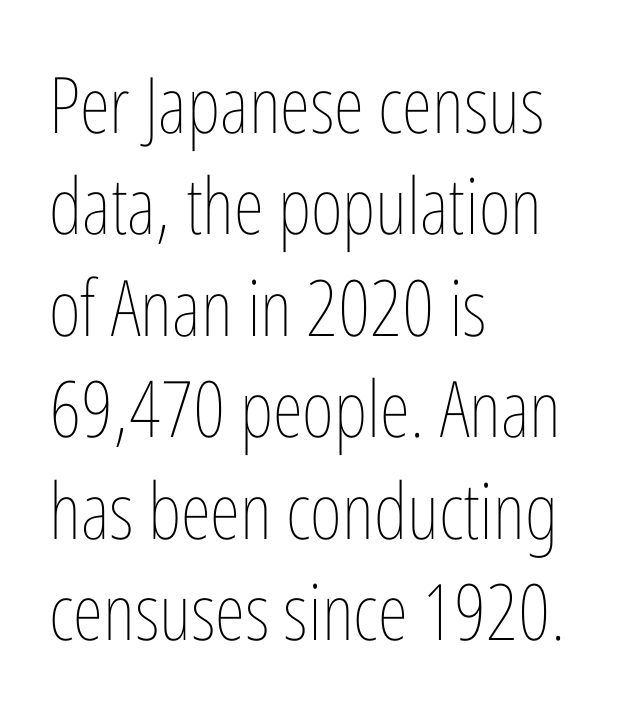
The image shows 78 px thin, condensed type, upright; set left-aligned, normal line spacing (1.3x), normal letter spacing, not underlined; low stroke contrast and a medium x-height.
